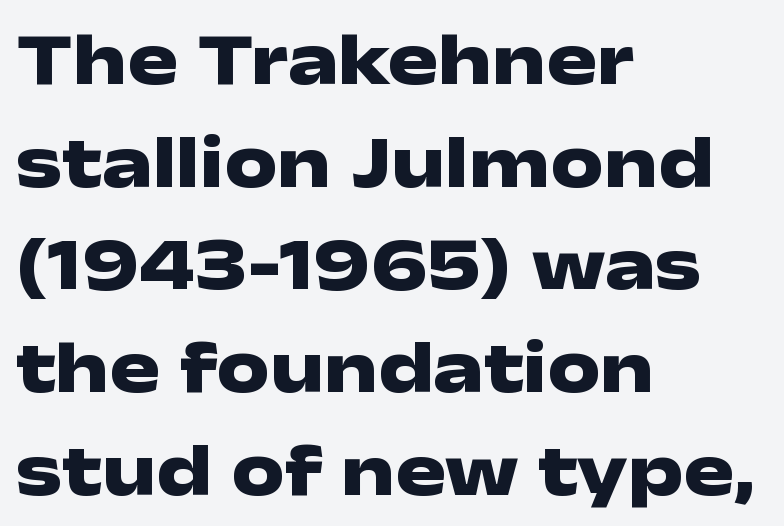
The specimen reads as upright at a glance. These lines stack with their left ends in a neat column. Rule under the text: the space is simply empty. The letters advance in unequal steps, a hallmark of proportional type.
